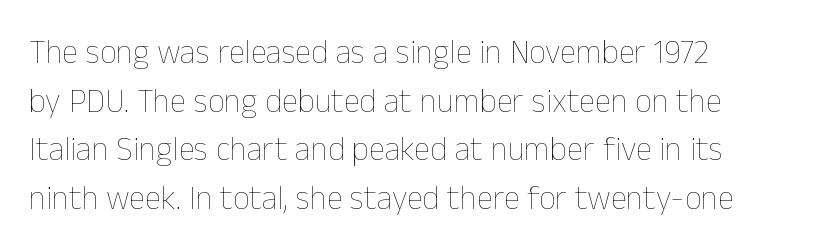
Each stroke keeps to a modest, everyday thickness or less. Designer's note — italics off, roman on. Character widths vary here, with narrow letters taking less room than wide ones. The line texture is even and compact thanks to regular tracking.
